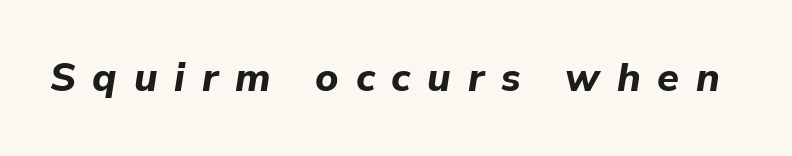
The image shows 40 px bold type, italic (leaning right); set unusually wide letter spacing (+0.42 em), not underlined; low stroke contrast and a medium x-height.
